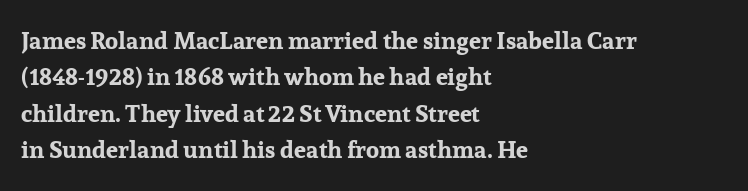
Q: Is the text bold? A: Yes.
Q: Is the text italic (slanted)? A: No, it is upright.
Q: Is the text underlined? A: No.
Q: How is the paragraph aligned? A: Left-aligned.
Q: Is the spacing between letters normal or unusually wide? A: Normal.
Q: Is the spacing between lines tight, normal or loose? A: Normal.
